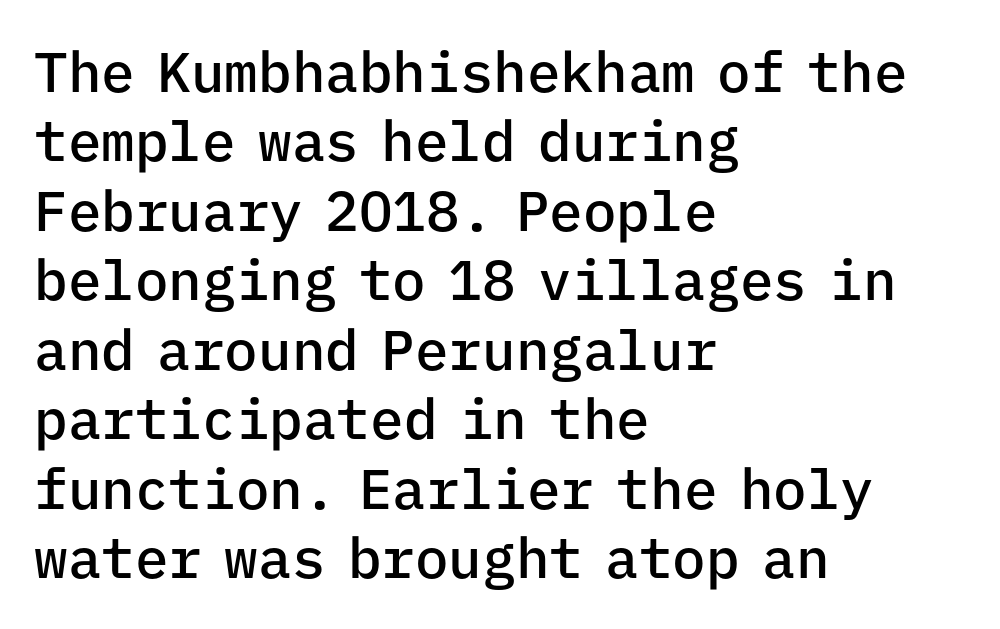
The image shows 56 px semibold sans-serif type, upright, monospaced; set left-aligned, line spacing 1.24x, normal letter spacing, not underlined; low stroke contrast and a medium x-height.
